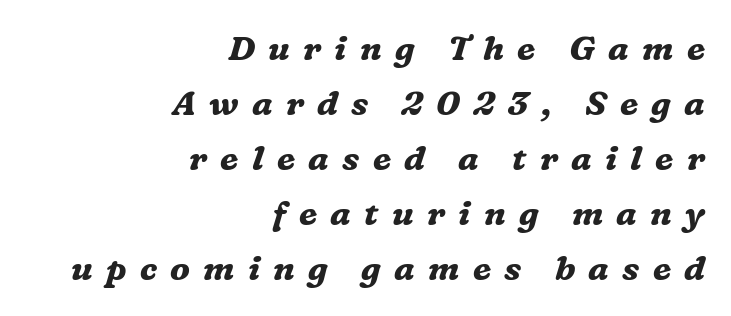
The image shows 34 px bold serif type, italic (leaning right); set right-aligned, normal line spacing (1.62x), unusually wide letter spacing (+0.39 em), not underlined; medium stroke contrast and a medium x-height.
